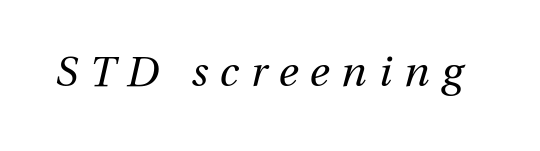
{"italic": "yes", "lean": "right", "slant_degrees": 13, "bold": "no", "weight": "regular", "width": "normal", "stroke_contrast": "medium", "x_height": "medium", "monospaced": "no", "underline": "no", "letter_spacing": "wide", "letter_spacing_em": 0.28, "glyph_px": 42}
